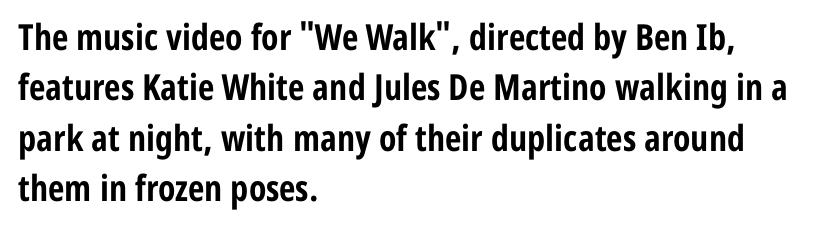
{"serif": "no", "italic": "no", "bold": "yes", "weight": "bold", "width": "condensed", "stroke_contrast": "low", "x_height": "medium", "monospaced": "no", "underline": "no", "align": "left", "line_spacing": "normal", "line_spacing_ratio": 1.4, "letter_spacing": "normal", "letter_spacing_em": 0.0, "glyph_px": 36}
